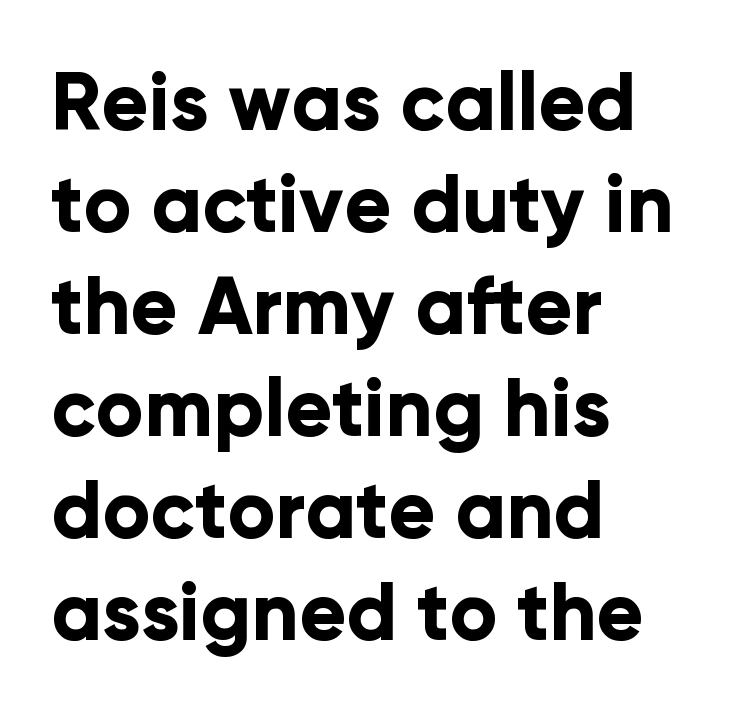
Typographic density is high because the face is bold. Horizontally, the lines are justified to the leading edge only. Character widths vary here, with narrow letters taking less room than wide ones. Italic: no, the glyphs are upright roman.
